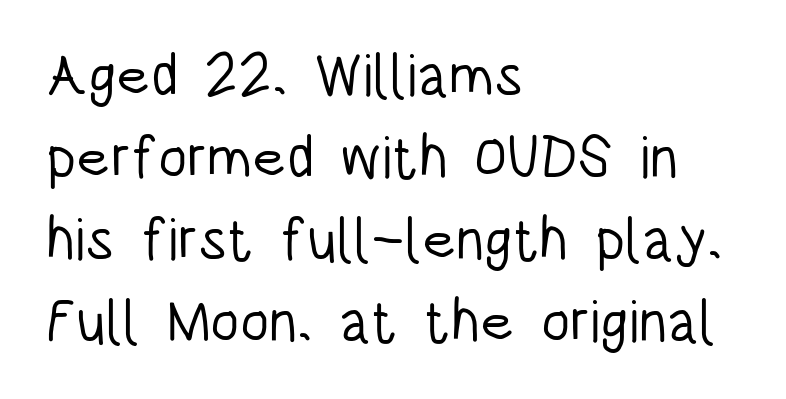
{"serif": "no", "italic": "no", "bold": "no", "weight": "light", "width": "condensed", "stroke_contrast": "low", "x_height": "large", "monospaced": "no", "underline": "no", "align": "left", "line_spacing": "normal", "line_spacing_ratio": 1.39, "letter_spacing": "normal", "letter_spacing_em": 0.0, "glyph_px": 59}
